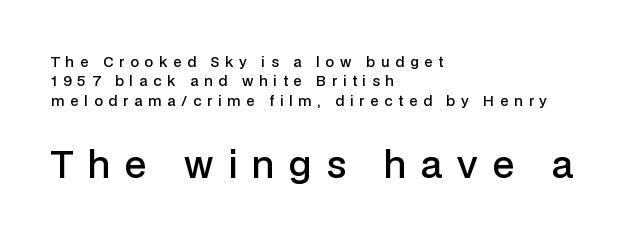
Q: Is the text bold? A: Semi-bold.
Q: Is the text italic (slanted)? A: No, it is upright.
Q: Is the typeface a serif or a sans-serif typeface? A: Sans-serif.
Q: Is the text underlined? A: No.
Q: How is the paragraph aligned? A: Left-aligned.
Q: Is the spacing between letters normal or unusually wide? A: Unusually wide.
Q: Is the spacing between lines tight, normal or loose? A: Normal.
Q: Which block of text is set in a larger size, the first (top) or the second (bottom)? A: The second (bottom) one.
Q: Width (condensed, normal, or wide)? A: Normal.
Q: Stroke contrast? A: Low.
Q: x-height? A: Medium.
Q: Monospaced? A: No.
